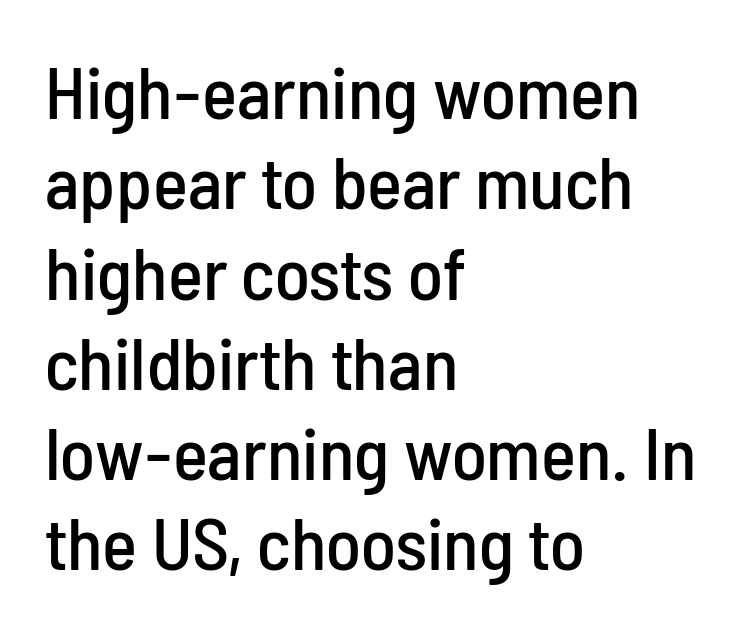
{"serif": "no", "italic": "no", "width": "condensed", "stroke_contrast": "low", "x_height": "medium", "monospaced": "no", "underline": "no", "align": "left", "line_spacing_ratio": 1.22, "letter_spacing": "normal", "letter_spacing_em": 0.0, "glyph_px": 74}
